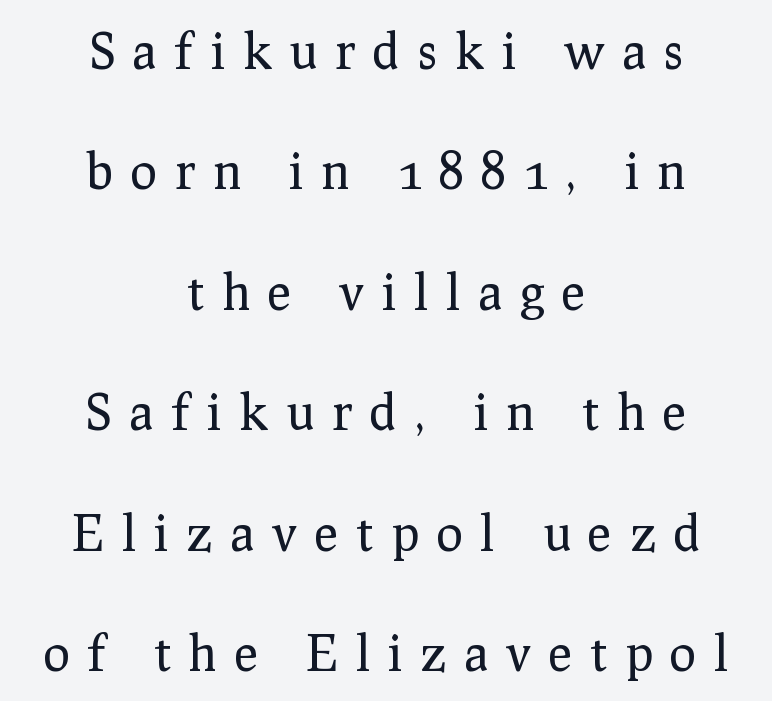
{"serif": "yes", "italic": "no", "bold": "no", "weight": "regular", "width": "normal", "stroke_contrast": "low", "x_height": "medium", "monospaced": "no", "underline": "no", "align": "center", "line_spacing": "loose", "line_spacing_ratio": 2.41, "letter_spacing": "wide", "letter_spacing_em": 0.36, "glyph_px": 50}
